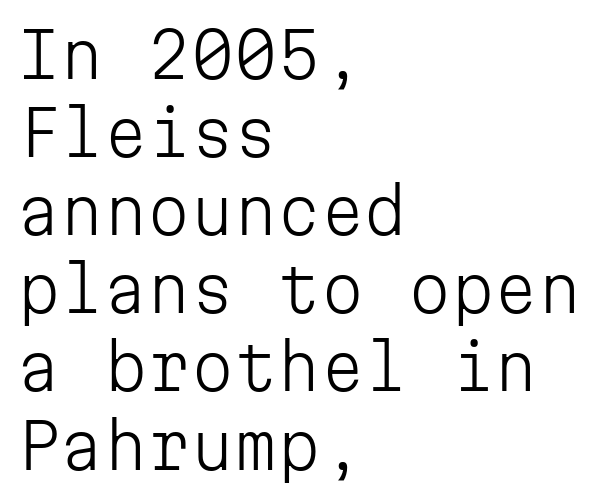
The image shows 62 px light sans-serif type, upright, monospaced; set left-aligned, normal line spacing (1.26x), normal letter spacing, not underlined; low stroke contrast and a medium x-height.
